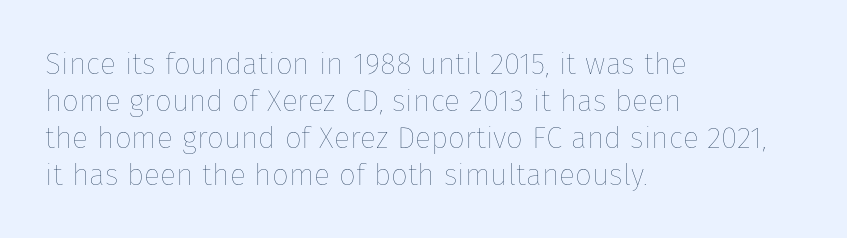
Only glyphs here, with clear space below each row. Here the glyphs are tracked normally, forming tight word shapes. Nope, not italic — everything's standing straight. Teacher's note: observe the even left margin — that is flush-left alignment.
